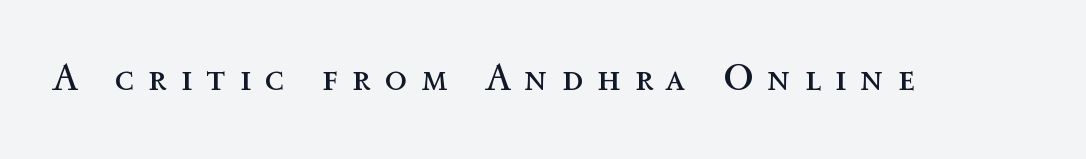
The image shows 37 px regular-weight type, upright; set unusually wide letter spacing (+0.38 em), not underlined; a medium x-height.
